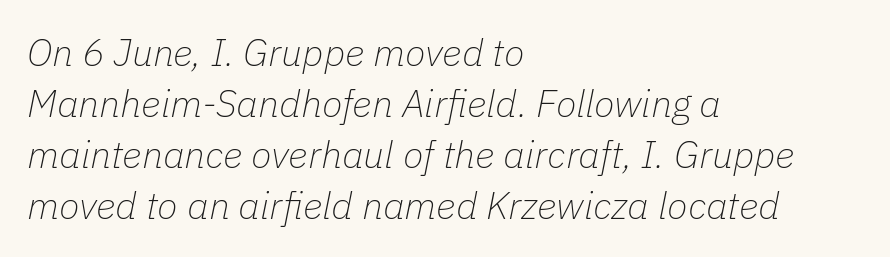
Unmarked baselines from the first word to the last. There's an unmistakable incline to the writing here. Summary of vertical rhythm: regular, with standard interline spacing. You could not count columns in this text — the font is proportionally spaced. The horizontal fit of the characters is conventional and even. Unbolded letterforms with no extra heft.
